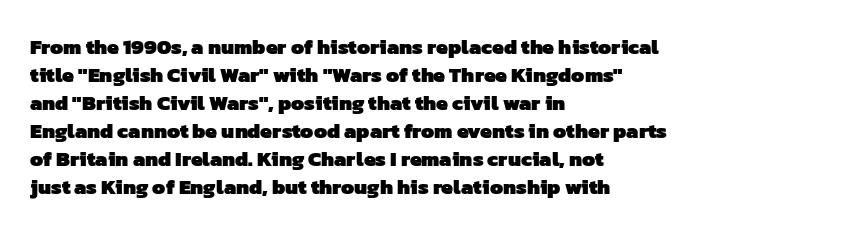
Short and long lines alike share a common starting point at left. Every letter is thick-stroked: bold, no question. Interline gaps are of average width in this sample. Quick note: underline off.
